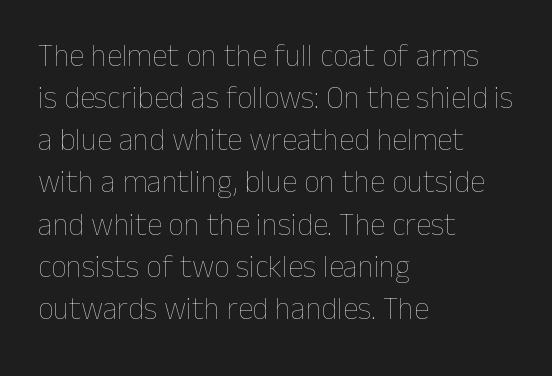
Looks like regular typesetting: each glyph gets only the width it needs. Leftover space on each line is placed entirely after the last word. This sample keeps an unexceptional amount of space between lines. Stem width sits at or under what a default text font uses. Nothing unusual about the tracking: characters are spaced as the font intends. The glyphs are unaccompanied by any horizontal stroke below them.
